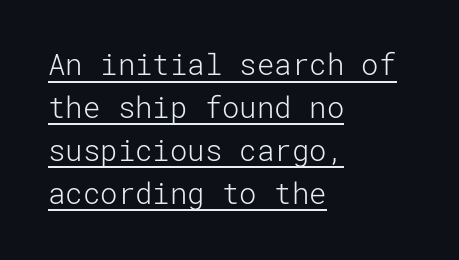
The face used here appears with an underline applied. Evenly set lines give the paragraph a standard silhouette. Students, note that the glyphs here touch the page at normal intervals. The text was rendered using a sans face with plain stroke endings.
